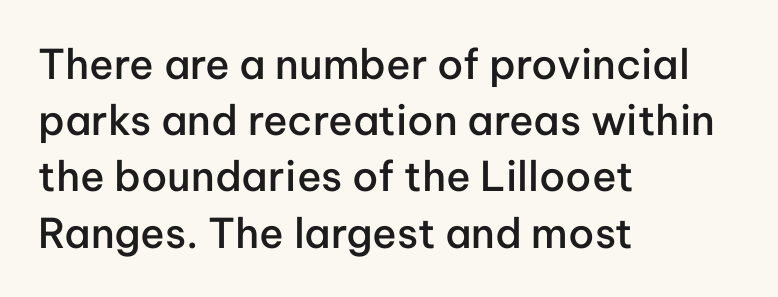
The image shows 41 px semibold sans-serif type, upright; set left-aligned, normal line spacing (1.37x), normal letter spacing, not underlined; low stroke contrast and a medium x-height.
